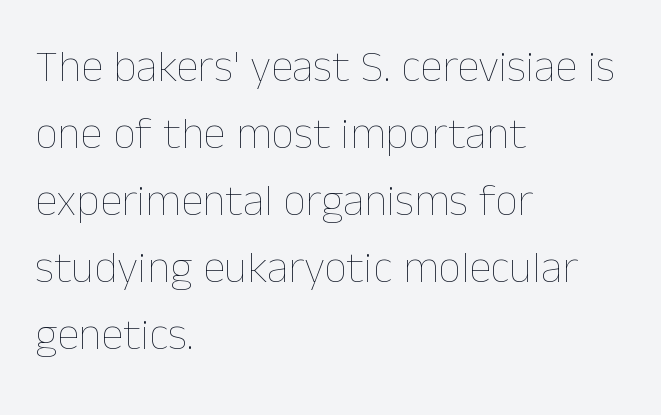
Students, observe: this is what conventionally led text looks like. Posture: vertical. This is not heavy type; no bold has been used. All the whitespace from short lines collects on the right. Letter spacing: default.
